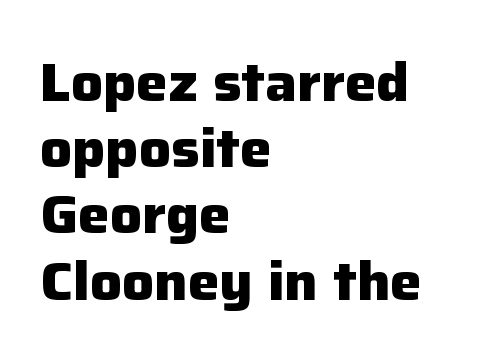
The image shows 53 px heavy sans-serif type, upright; set left-aligned, normal line spacing (1.25x), normal letter spacing, not underlined; low stroke contrast and a medium x-height.
